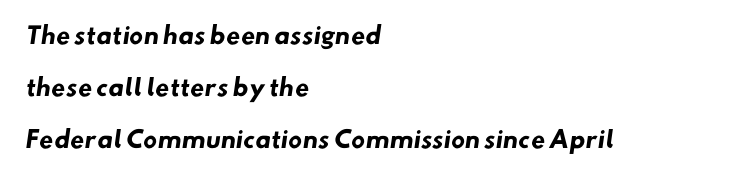
{"bold": "yes", "underline": "no", "align": "left", "line_spacing": "loose", "line_spacing_ratio": 2.27, "letter_spacing": "normal", "letter_spacing_em": 0.0, "glyph_px": 23}
